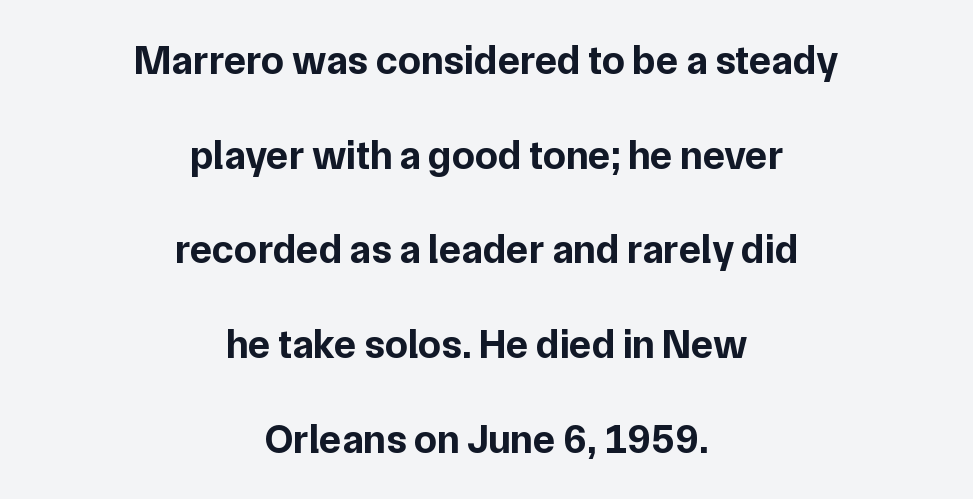
{"serif": "no", "italic": "no", "bold": "yes", "weight": "bold", "width": "normal", "stroke_contrast": "low", "x_height": "medium", "monospaced": "no", "underline": "no", "align": "center", "line_spacing": "loose", "line_spacing_ratio": 2.31, "letter_spacing": "normal", "letter_spacing_em": 0.0, "glyph_px": 41}
